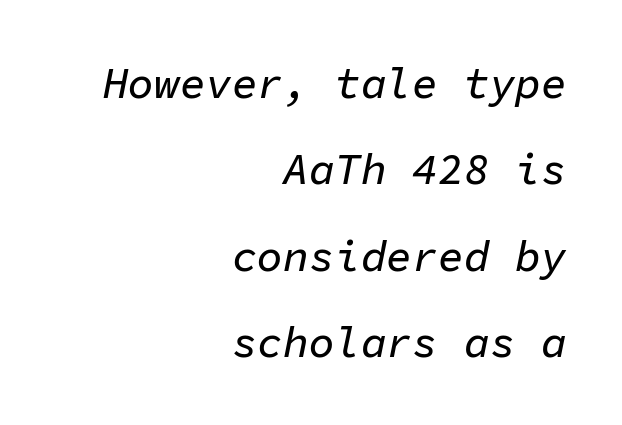
Horizontal bands of white between lines are thick stripes. Tracking value appears to be zero — textbook default spacing. Bare-footed words on every line. Each letter, wide or thin by design, is forced into the same width here. A student would call this right alignment; a typographer would say flush right, rag left.
